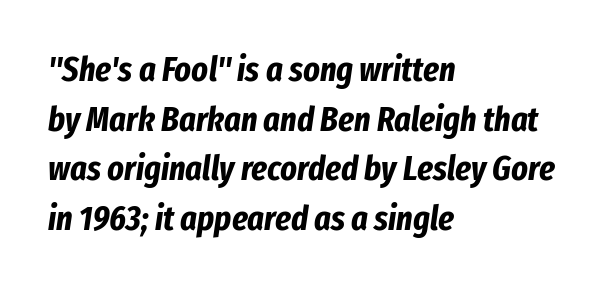
Q: Is the text bold? A: Yes.
Q: Is the text italic (slanted)? A: Yes, it leans right by about 8 degrees.
Q: Is the text underlined? A: No.
Q: How is the paragraph aligned? A: Left-aligned.
Q: Is the spacing between letters normal or unusually wide? A: Normal.
Q: Is the spacing between lines tight, normal or loose? A: Normal.
Q: Width (condensed, normal, or wide)? A: Condensed.
Q: Stroke contrast? A: Low.
Q: x-height? A: Medium.
Q: Monospaced? A: No.
